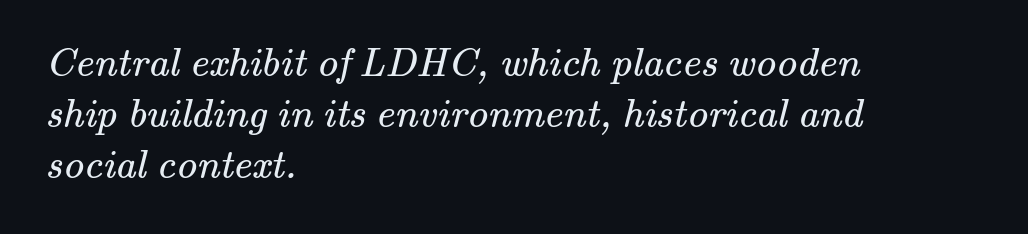
Honestly, the letter spacing is just normal — you wouldn't notice it. Descenders are the only things crossing below the line. Heaviness? Minimal to ordinary, like unemphasized prose. In CSS terms this would be text-align: left.
